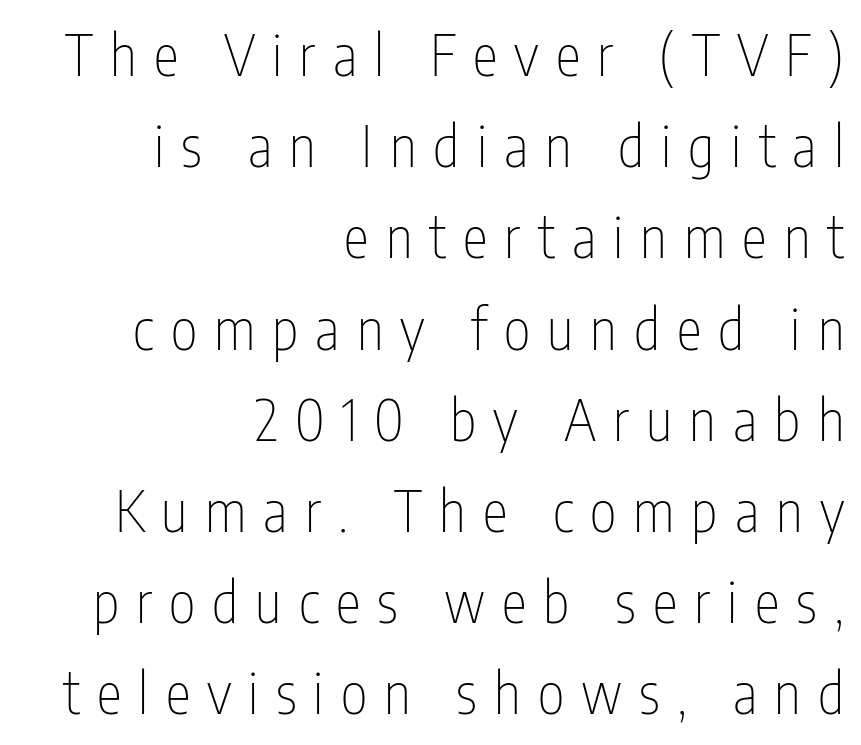
Q: Is the text bold? A: No.
Q: Is the text italic (slanted)? A: No, it is upright.
Q: Is the typeface a serif or a sans-serif typeface? A: Sans-serif.
Q: Is the text underlined? A: No.
Q: How is the paragraph aligned? A: Right-aligned.
Q: Is the spacing between letters normal or unusually wide? A: Unusually wide.
Q: Is the spacing between lines tight, normal or loose? A: Normal.
Q: Width (condensed, normal, or wide)? A: Condensed.
Q: Stroke contrast? A: Low.
Q: x-height? A: Medium.
Q: Monospaced? A: No.
